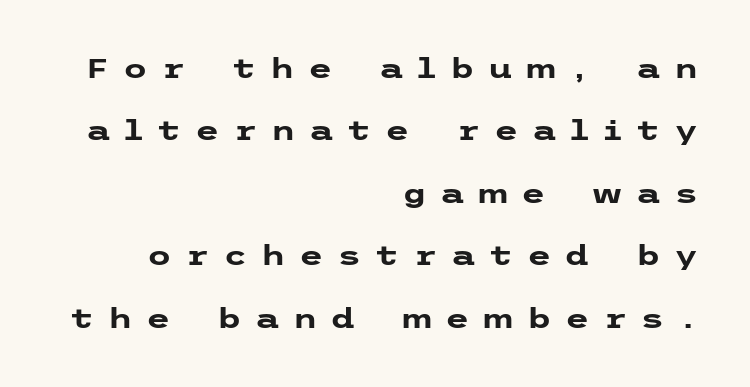
{"serif": "no", "italic": "no", "bold": "yes", "weight": "heavy", "width": "wide", "stroke_contrast": "low", "x_height": "medium", "underline": "no", "align": "right", "line_spacing": "loose", "line_spacing_ratio": 2.23, "letter_spacing": "wide", "letter_spacing_em": 0.48, "glyph_px": 28}
